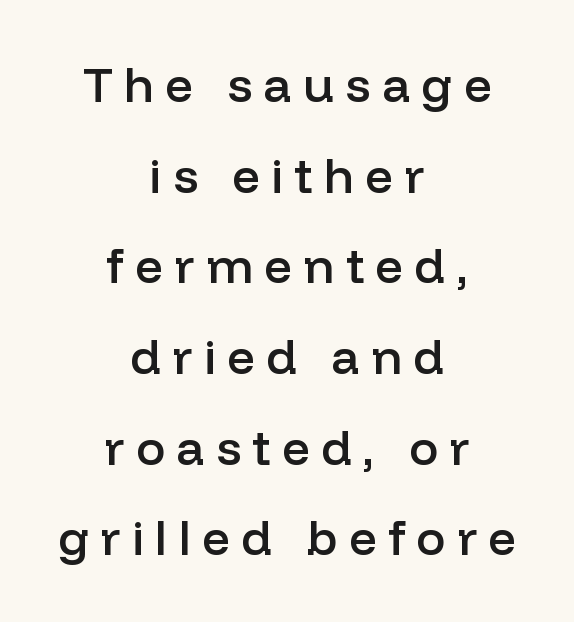
What stands out about the letter spacing? Its width — letters are far apart. Every stem runs plumb, perpendicular to the baseline. The passage shown is not underscored anywhere. The lines in this sample share a center point and differ in where they start and stop. How heavy is the stroke? Medium-heavy — a semibold, shy of bold. You can tell from the bare stems that sans-serif type was used.
